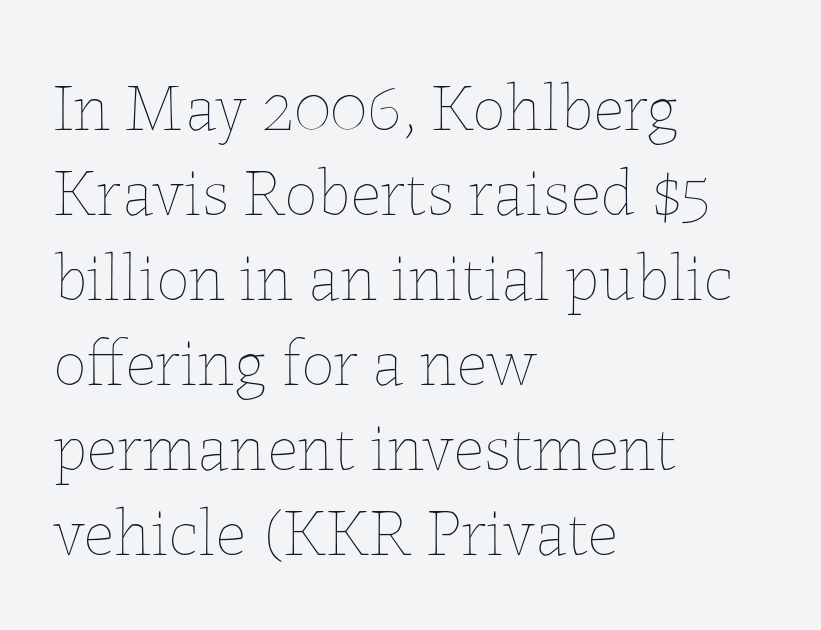
Here the glyphs are tracked normally, forming tight word shapes. How would I describe the line gaps? Plain and ordinary. The passage shown is typed in a proportional face where columns would drift. Notice how the passage keeps a crisp vertical edge on the left only. Plain, unruled lines of type. Compared with a typical body face, this is equally light or lighter still.
